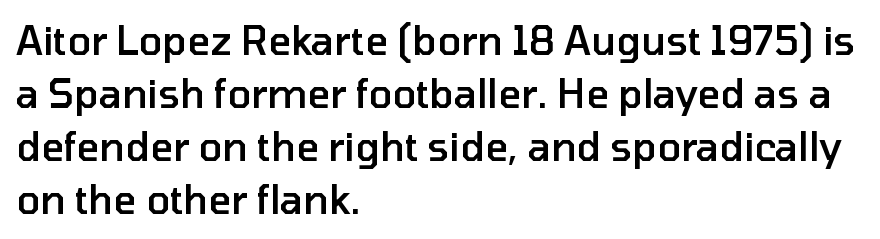
Q: Is the text bold? A: Semi-bold.
Q: Is the text italic (slanted)? A: No, it is upright.
Q: Is the typeface a serif or a sans-serif typeface? A: Sans-serif.
Q: Is the text underlined? A: No.
Q: How is the paragraph aligned? A: Left-aligned.
Q: Is the spacing between letters normal or unusually wide? A: Normal.
Q: Is the spacing between lines tight, normal or loose? A: Normal.
Q: Width (condensed, normal, or wide)? A: Normal.
Q: Stroke contrast? A: Low.
Q: x-height? A: Medium.
Q: Monospaced? A: No.
